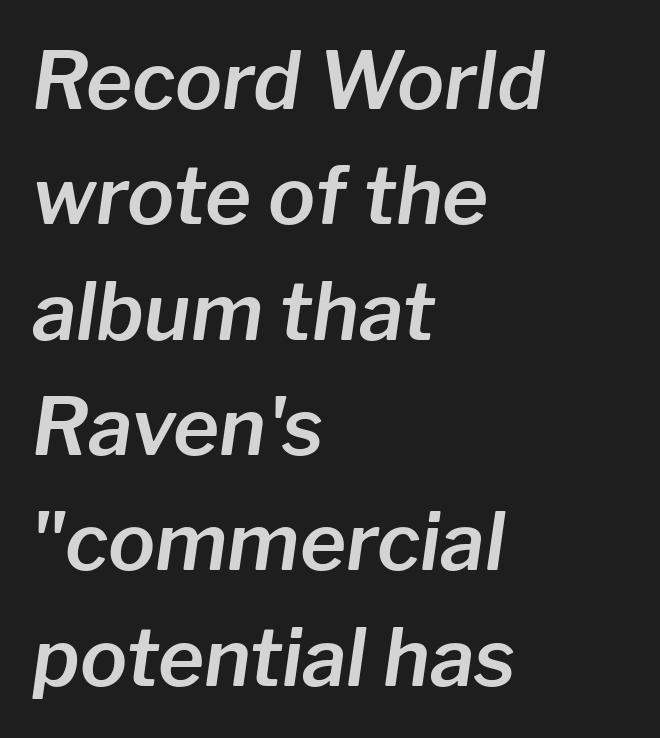
The image shows 79 px text type, italic (leaning right); set left-aligned, normal line spacing (1.46x), normal letter spacing, not underlined; low stroke contrast and a medium x-height.
